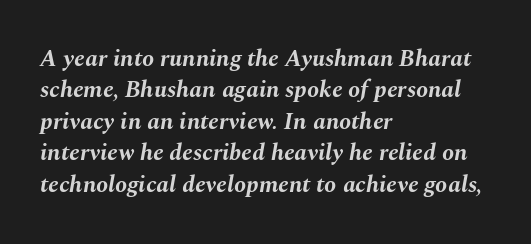
{"italic": "yes", "lean": "right", "slant_degrees": 10, "bold": "yes", "underline": "no", "align": "left", "line_spacing": "normal", "line_spacing_ratio": 1.31, "letter_spacing": "normal", "letter_spacing_em": 0.0, "glyph_px": 24}
